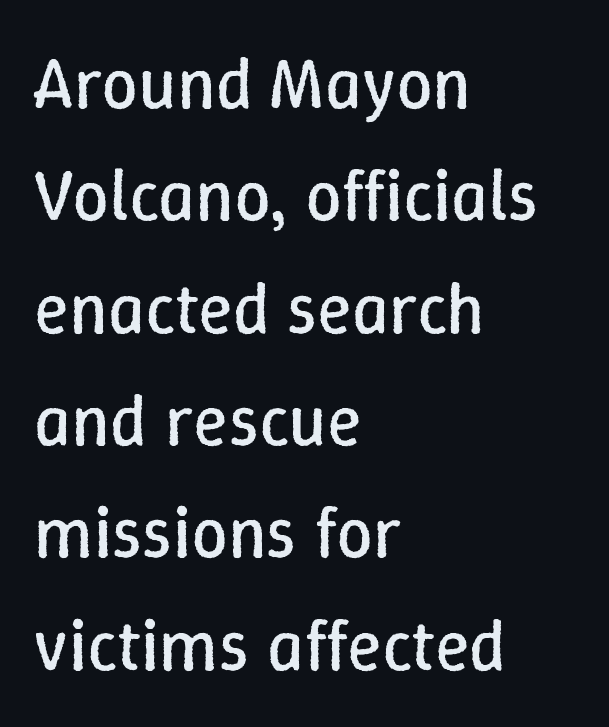
Q: Is the text bold? A: No.
Q: Is the text italic (slanted)? A: No, it is upright.
Q: Is the text underlined? A: No.
Q: How is the paragraph aligned? A: Left-aligned.
Q: Is the spacing between letters normal or unusually wide? A: Normal.
Q: Is the spacing between lines tight, normal or loose? A: Normal.
Q: Width (condensed, normal, or wide)? A: Normal.
Q: Stroke contrast? A: Low.
Q: x-height? A: Medium.
Q: Monospaced? A: No.
